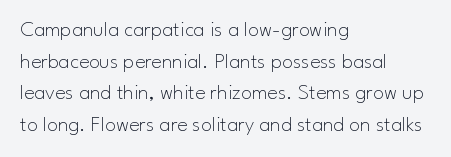
Q: Is the text bold? A: No.
Q: Is the text italic (slanted)? A: No, it is upright.
Q: Is the text underlined? A: No.
Q: How is the paragraph aligned? A: Left-aligned.
Q: Is the spacing between letters normal or unusually wide? A: Normal.
Q: Is the spacing between lines tight, normal or loose? A: Normal.
